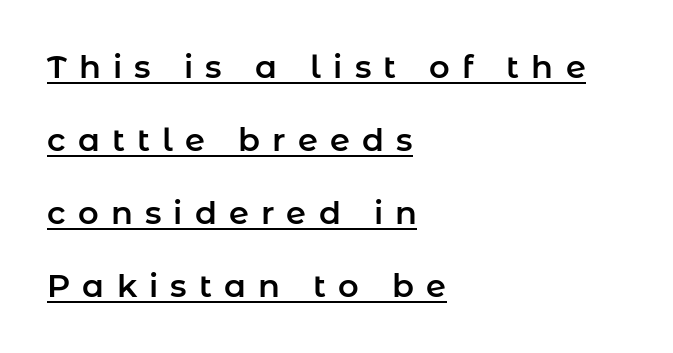
The image shows 32 px sans-serif type, upright; set left-aligned, loose line spacing (2.28x), unusually wide letter spacing (+0.38 em), underlined; low stroke contrast and a medium x-height.
